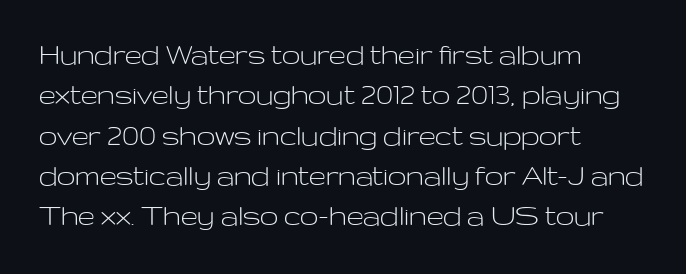
The image shows 33 px light, wide sans-serif type, upright; set left-aligned, line spacing 1.22x, normal letter spacing, not underlined; low stroke contrast and a medium x-height.
